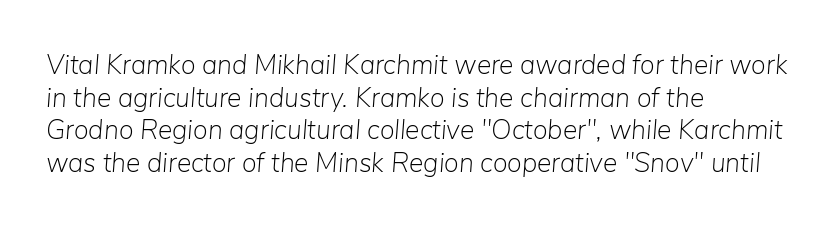
The image shows 27 px text type, italic (leaning right); set left-aligned, line spacing 1.21x, normal letter spacing, not underlined.
